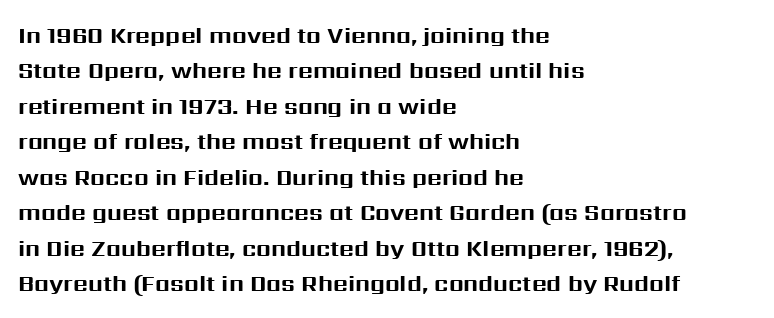
The image shows 23 px bold type, upright; set left-aligned, normal line spacing (1.54x), normal letter spacing, not underlined.
